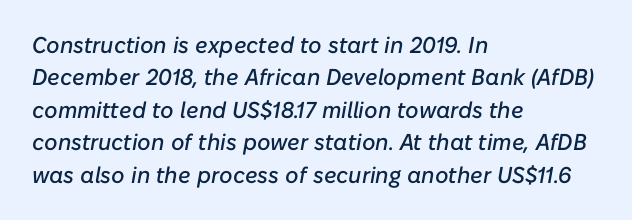
Q: Is the text italic (slanted)? A: Yes, it leans right by about 10 degrees.
Q: Is the text underlined? A: No.
Q: How is the paragraph aligned? A: Left-aligned.
Q: Is the spacing between letters normal or unusually wide? A: Normal.
Q: Is the spacing between lines tight, normal or loose? A: Normal.
